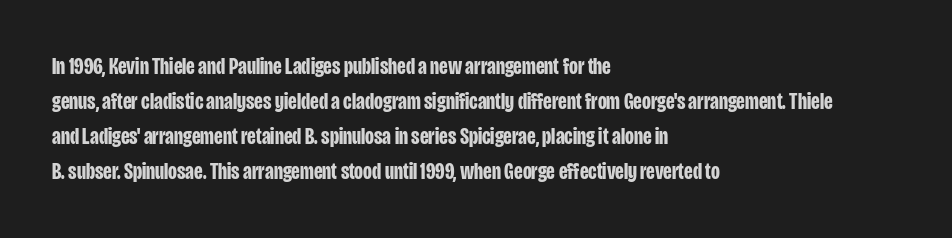
{"italic": "no", "bold": "yes", "underline": "no", "align": "left", "line_spacing": "normal", "line_spacing_ratio": 1.52, "letter_spacing": "normal", "letter_spacing_em": 0.0, "glyph_px": 23}
